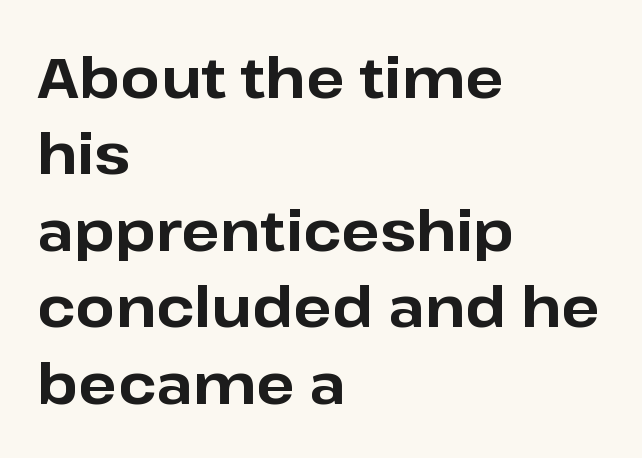
Q: Is the text bold? A: Yes.
Q: Is the text italic (slanted)? A: No, it is upright.
Q: Is the typeface a serif or a sans-serif typeface? A: Sans-serif.
Q: Is the text underlined? A: No.
Q: How is the paragraph aligned? A: Left-aligned.
Q: Is the spacing between letters normal or unusually wide? A: Normal.
Q: Is the spacing between lines tight, normal or loose? A: Normal.
Q: Width (condensed, normal, or wide)? A: Normal.
Q: Stroke contrast? A: Low.
Q: x-height? A: Medium.
Q: Monospaced? A: No.
